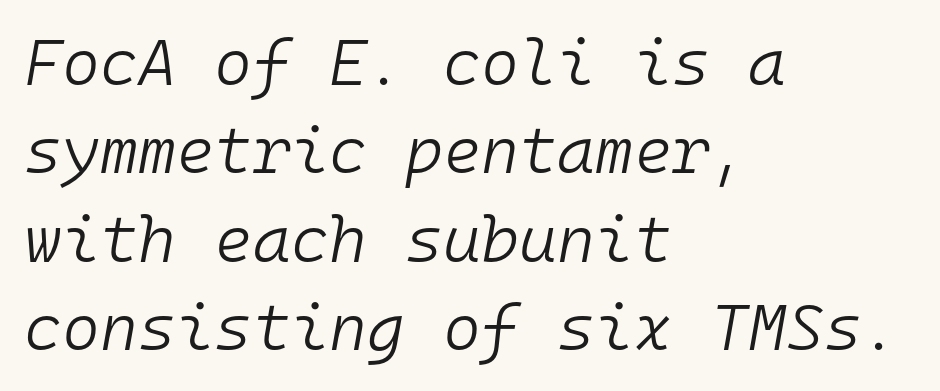
The image shows 65 px light type, italic (leaning right), monospaced; set left-aligned, normal line spacing (1.36x), normal letter spacing, not underlined; low stroke contrast and a medium x-height.
